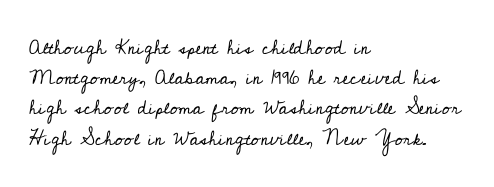
Q: Is the text bold? A: No.
Q: Is the text italic (slanted)? A: Yes.
Q: Is the text underlined? A: No.
Q: How is the paragraph aligned? A: Left-aligned.
Q: Is the spacing between letters normal or unusually wide? A: Normal.
Q: Is the spacing between lines tight, normal or loose? A: Normal.
